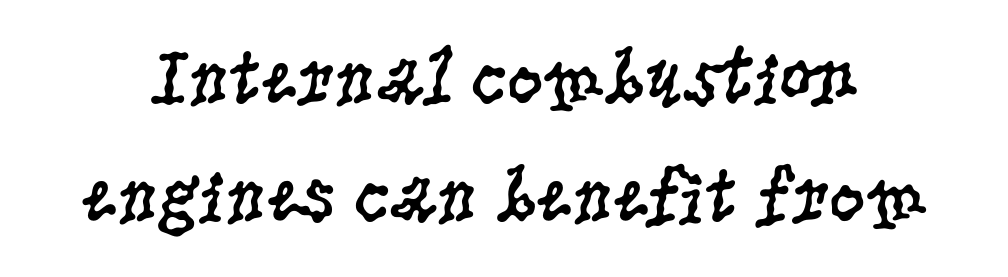
{"serif": "yes", "bold": "no", "weight": "regular", "width": "condensed", "stroke_contrast": "low", "x_height": "large", "monospaced": "no", "underline": "no", "line_spacing": "normal", "line_spacing_ratio": 1.48, "letter_spacing": "normal", "letter_spacing_em": 0.0, "glyph_px": 80}
